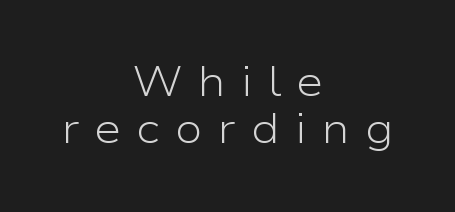
Q: Is the text bold? A: No.
Q: Is the text italic (slanted)? A: No, it is upright.
Q: Is the typeface a serif or a sans-serif typeface? A: Sans-serif.
Q: Is the text underlined? A: No.
Q: How is the paragraph aligned? A: Centered.
Q: Is the spacing between letters normal or unusually wide? A: Unusually wide.
Q: Is the spacing between lines tight, normal or loose? A: Tight.
Q: Width (condensed, normal, or wide)? A: Wide.
Q: Stroke contrast? A: Low.
Q: x-height? A: Medium.
Q: Monospaced? A: No.
